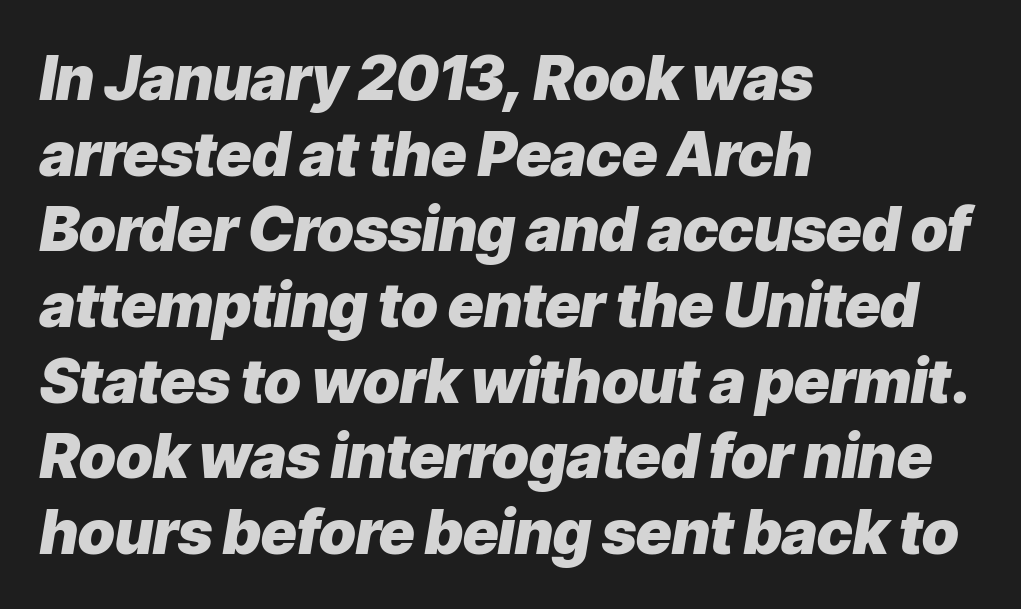
Q: Is the text bold? A: Yes.
Q: Is the text italic (slanted)? A: Yes, it leans right by about 9 degrees.
Q: Is the text underlined? A: No.
Q: How is the paragraph aligned? A: Left-aligned.
Q: Is the spacing between letters normal or unusually wide? A: Normal.
Q: Width (condensed, normal, or wide)? A: Normal.
Q: Stroke contrast? A: Low.
Q: x-height? A: Medium.
Q: Monospaced? A: No.
